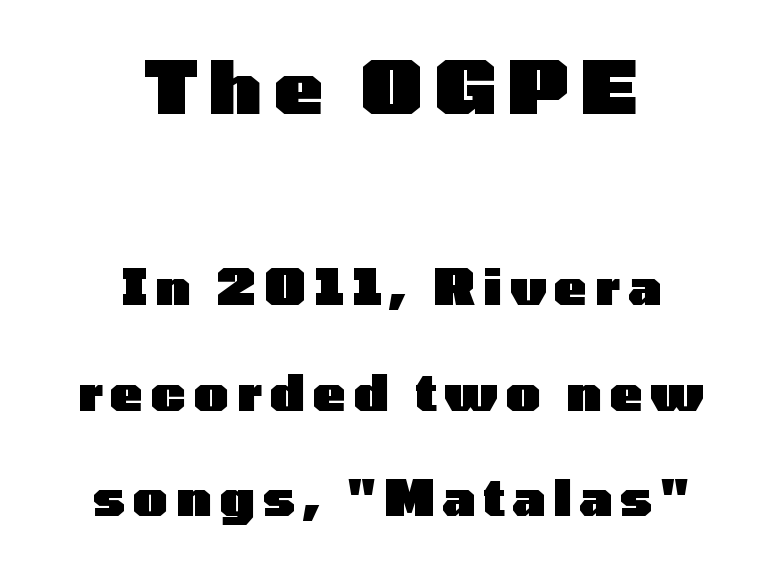
Q: Is the text bold? A: Yes.
Q: Is the text italic (slanted)? A: No, it is upright.
Q: Is the typeface a serif or a sans-serif typeface? A: Sans-serif.
Q: Is the text underlined? A: No.
Q: How is the paragraph aligned? A: Centered.
Q: Is the spacing between lines tight, normal or loose? A: Loose.
Q: Which block of text is set in a larger size, the first (top) or the second (bottom)? A: The first (top) one.
Q: Width (condensed, normal, or wide)? A: Wide.
Q: Stroke contrast? A: Low.
Q: x-height? A: Medium.
Q: Monospaced? A: No.
